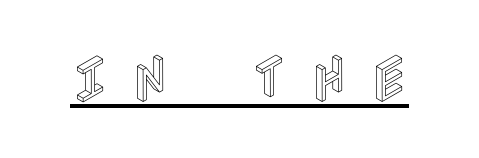
The image shows 52 px condensed type, upright; set unusually wide letter spacing (+0.42 em), underlined; a large x-height.
